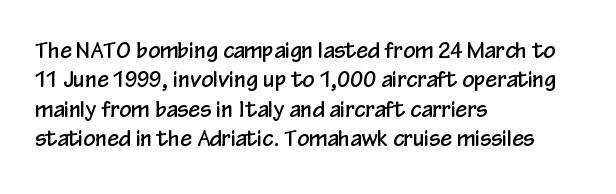
{"italic": "no", "underline": "no", "align": "left", "line_spacing": "normal", "line_spacing_ratio": 1.4, "letter_spacing": "normal", "letter_spacing_em": 0.0, "glyph_px": 21}
